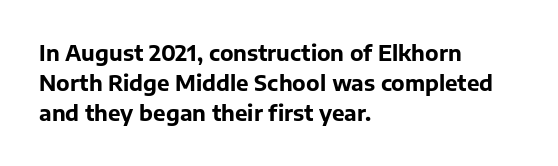
Q: Is the text bold? A: Yes.
Q: Is the text italic (slanted)? A: No, it is upright.
Q: Is the text underlined? A: No.
Q: How is the paragraph aligned? A: Left-aligned.
Q: Is the spacing between letters normal or unusually wide? A: Normal.
Q: Is the spacing between lines tight, normal or loose? A: Normal.
